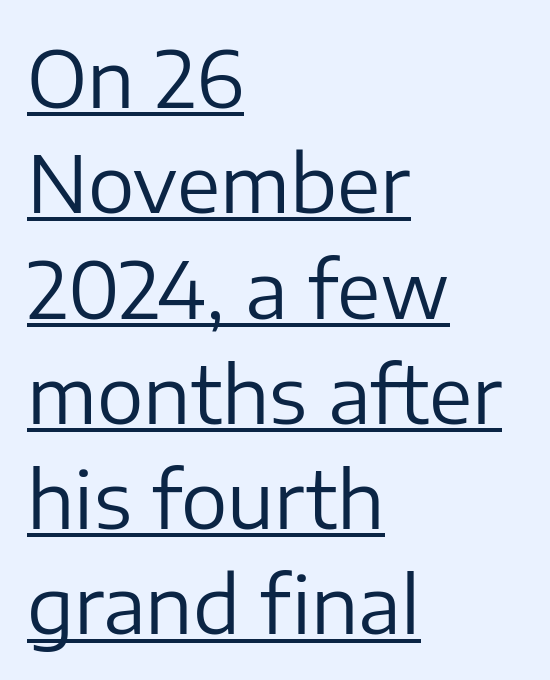
Layout note: lines flush left. The letters advance in unequal steps, a hallmark of proportional type. Students, observe the line beneath the letters — that is underlining. Font category for this specimen: sans-serif. Students, note that the glyphs here touch the page at normal intervals.
